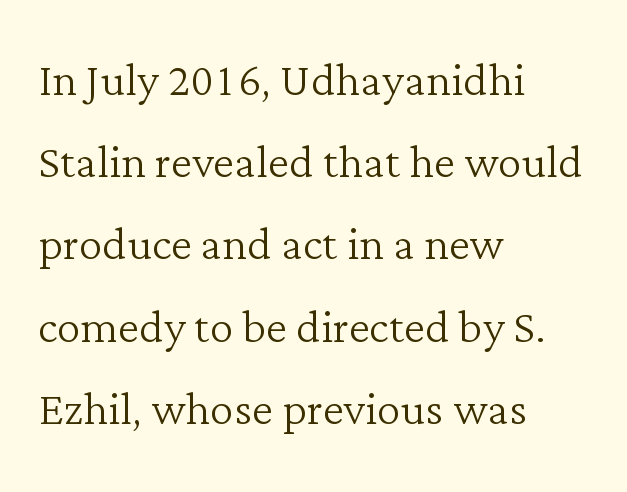
Any mark beneath the type? The region is blank. Stems and bowls with no extra thickness — not bold. You could not count columns in this text — the font is proportionally spaced. Between one letter and the next there's only the usual sliver of space. A serif font was chosen for this passage. You can tell it's not italic because the verticals are truly vertical.
